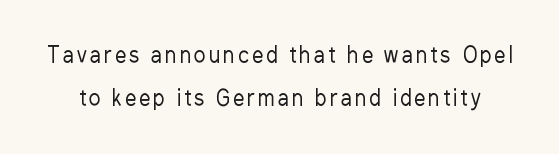
The image shows 22 px text type, upright; set loose line spacing (1.97x), not underlined.
